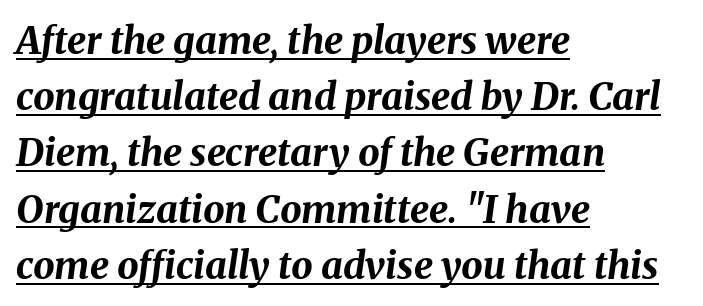
The image shows 38 px bold type, italic (leaning right); set left-aligned, normal line spacing (1.48x), normal letter spacing, underlined; medium stroke contrast and a medium x-height.
